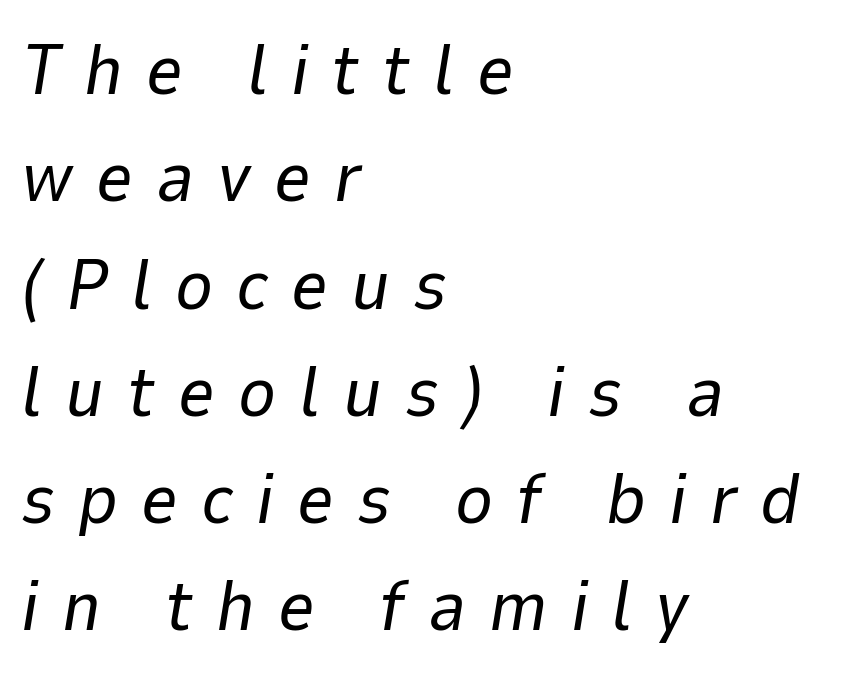
Q: Is the text bold? A: No.
Q: Is the text italic (slanted)? A: Yes, it leans right by about 9 degrees.
Q: Is the text underlined? A: No.
Q: How is the paragraph aligned? A: Left-aligned.
Q: Is the spacing between letters normal or unusually wide? A: Unusually wide.
Q: Is the spacing between lines tight, normal or loose? A: Normal.
Q: Width (condensed, normal, or wide)? A: Normal.
Q: Stroke contrast? A: Low.
Q: x-height? A: Medium.
Q: Monospaced? A: No.
